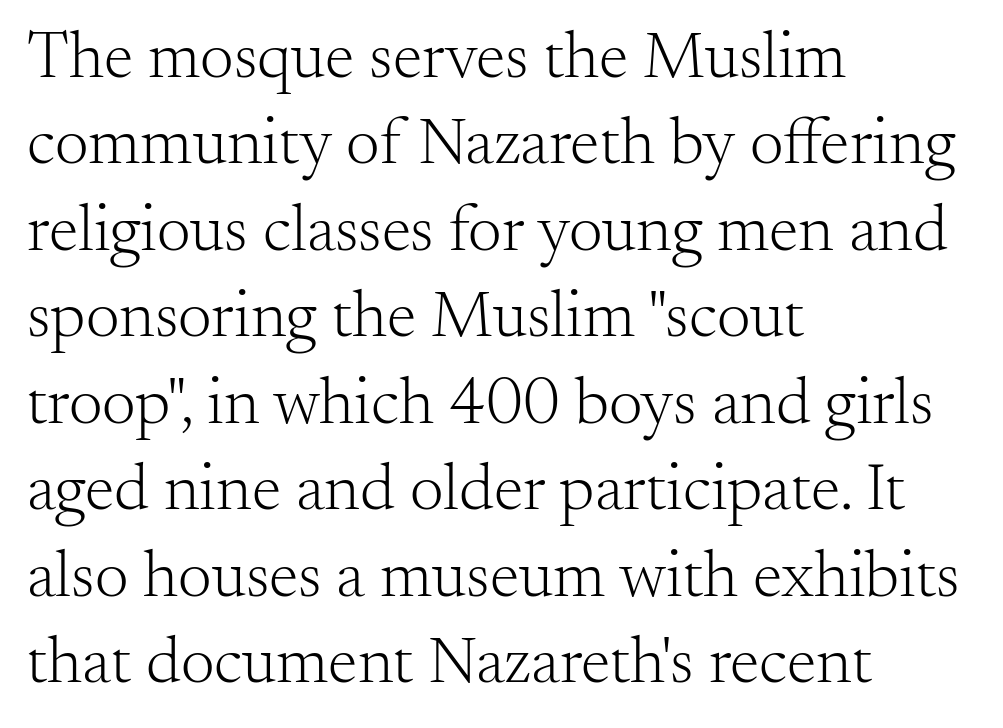
Q: Is the text bold? A: No.
Q: Is the text italic (slanted)? A: No, it is upright.
Q: Is the typeface a serif or a sans-serif typeface? A: Serif.
Q: Is the text underlined? A: No.
Q: How is the paragraph aligned? A: Left-aligned.
Q: Is the spacing between letters normal or unusually wide? A: Normal.
Q: Is the spacing between lines tight, normal or loose? A: Normal.
Q: Width (condensed, normal, or wide)? A: Normal.
Q: Stroke contrast? A: Medium.
Q: x-height? A: Small.
Q: Monospaced? A: No.
